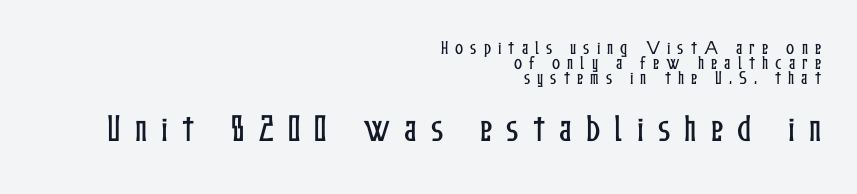
{"italic": "no", "width": "condensed", "stroke_contrast": "low", "x_height": "medium", "monospaced": "no", "underline": "no", "align": "right", "line_spacing": "tight", "line_spacing_ratio": 0.99, "letter_spacing": "wide", "letter_spacing_em": 0.47, "larger_block": "second", "size_ratio": 2.0, "glyph_px": 30}
